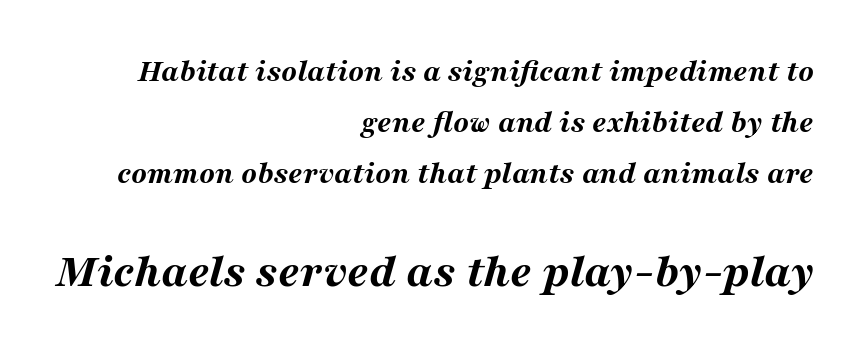
The image shows 48 px bold, wide type, italic (leaning right); set right-aligned, normal line spacing (1.59x), normal letter spacing, not underlined; the second (bottom) block is 1.5x larger; medium stroke contrast and a medium x-height.
